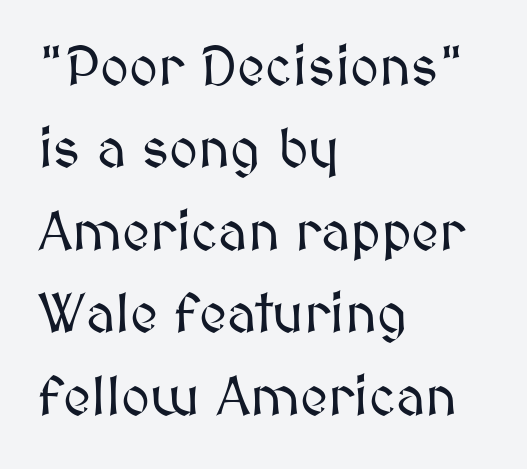
{"italic": "no", "width": "normal", "stroke_contrast": "medium", "x_height": "medium", "monospaced": "no", "underline": "no", "align": "left", "line_spacing": "normal", "line_spacing_ratio": 1.5, "letter_spacing": "normal", "letter_spacing_em": 0.0, "glyph_px": 55}
